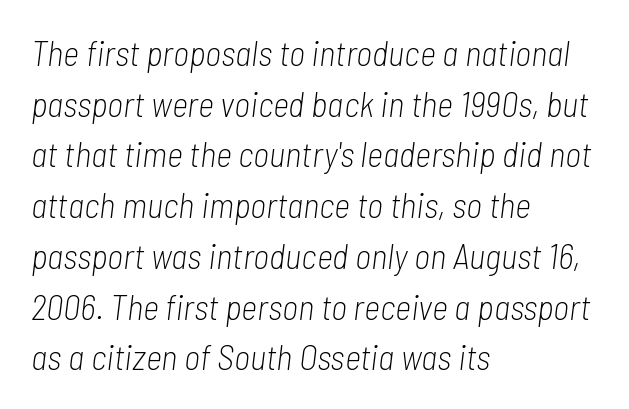
{"italic": "yes", "lean": "right", "slant_degrees": 7, "bold": "no", "weight": "light", "width": "condensed", "stroke_contrast": "low", "x_height": "medium", "monospaced": "no", "underline": "no", "align": "left", "line_spacing": "normal", "line_spacing_ratio": 1.45, "letter_spacing": "normal", "letter_spacing_em": 0.0, "glyph_px": 35}
